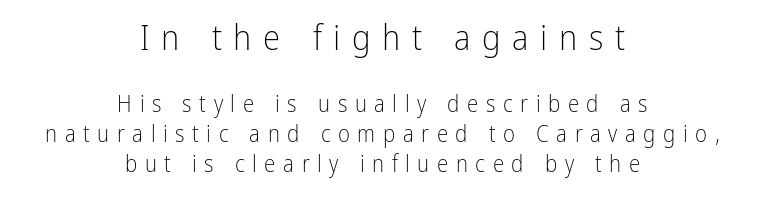
Notice how descenders clear the ascenders below comfortably — that's standard leading. In terms of posture, this sample is upright. Look at the tracking — it's clearly loosened, letters drifting apart. No chunkiness to these letters — they're not bold. The words here are not underlined. These lines are centered, leaving both edges ragged.
